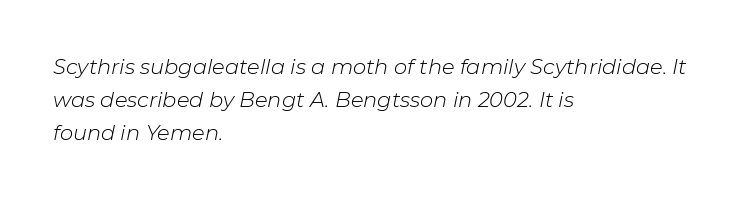
The image shows 21 px text type, italic (leaning right); set left-aligned, normal line spacing (1.56x), normal letter spacing, not underlined.
